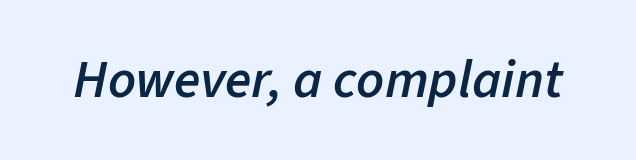
The image shows 54 px semibold type, italic (leaning right); set normal letter spacing, not underlined; low stroke contrast and a medium x-height.
